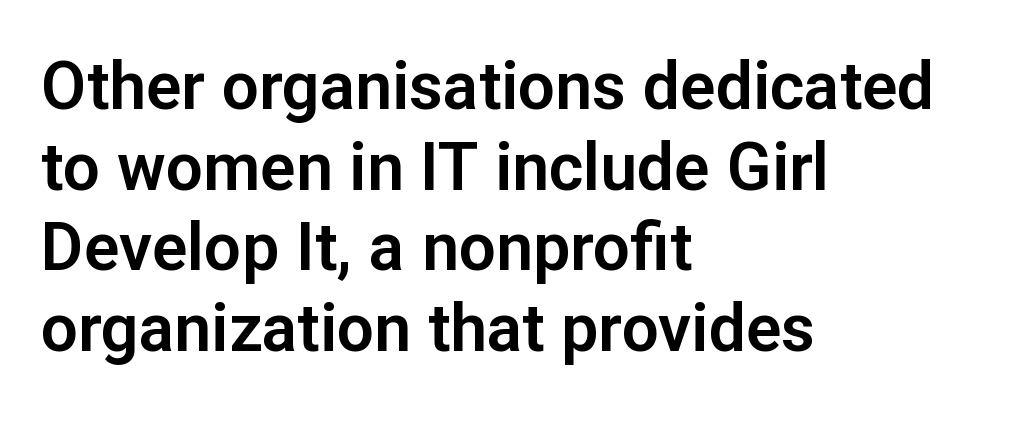
{"serif": "no", "italic": "no", "width": "normal", "stroke_contrast": "low", "x_height": "medium", "monospaced": "no", "underline": "no", "align": "left", "line_spacing_ratio": 1.22, "letter_spacing": "normal", "letter_spacing_em": 0.0, "glyph_px": 66}
